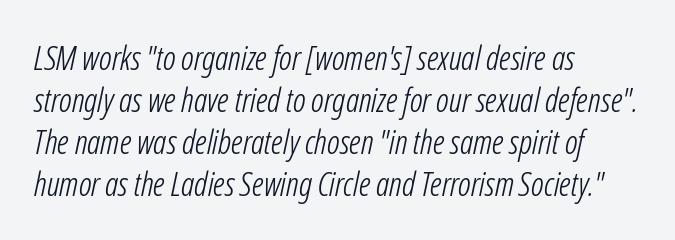
The image shows 33 px light, condensed type, italic (leaning right); set left-aligned, normal line spacing (1.27x), normal letter spacing, not underlined; low stroke contrast and a medium x-height.
